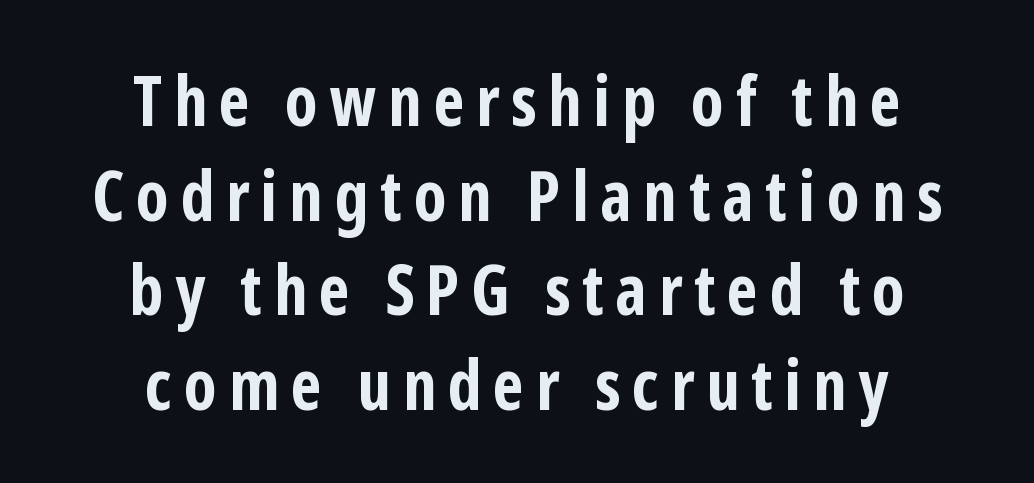
Character widths vary here, with narrow letters taking less room than wide ones. Heft: maximum for text — a bold. Plain, unruled lines of type. Does the leading feel generous? No, just average. Regarding serifs, this sample does without them.
